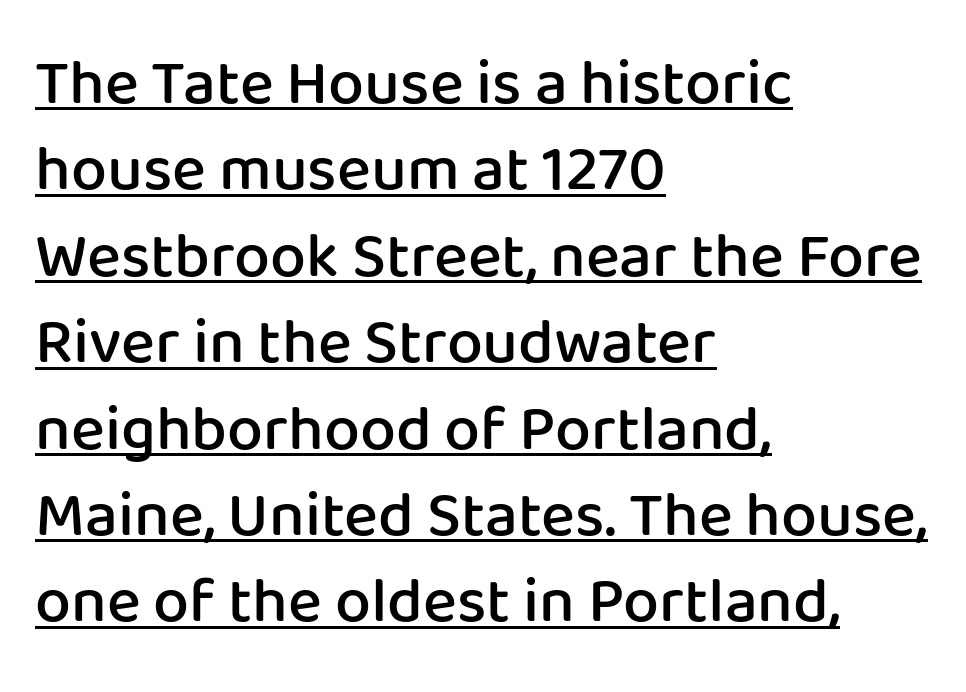
Q: Is the text bold? A: Semi-bold.
Q: Is the text italic (slanted)? A: No, it is upright.
Q: Is the typeface a serif or a sans-serif typeface? A: Sans-serif.
Q: Is the text underlined? A: Yes.
Q: How is the paragraph aligned? A: Left-aligned.
Q: Is the spacing between letters normal or unusually wide? A: Normal.
Q: Is the spacing between lines tight, normal or loose? A: Normal.
Q: Width (condensed, normal, or wide)? A: Normal.
Q: Stroke contrast? A: Low.
Q: x-height? A: Medium.
Q: Monospaced? A: No.
